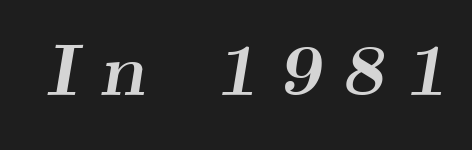
{"serif": "yes", "italic": "yes", "lean": "right", "slant_degrees": 9, "bold": "yes", "weight": "semibold", "width": "wide", "stroke_contrast": "medium", "x_height": "small", "monospaced": "no", "underline": "no", "letter_spacing": "wide", "letter_spacing_em": 0.28, "glyph_px": 74}
